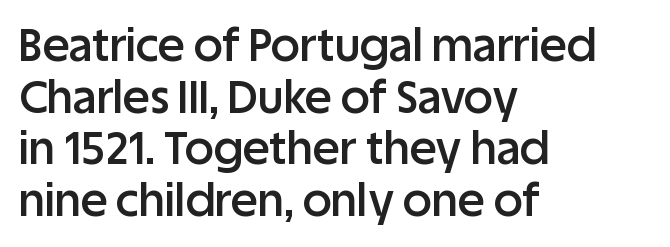
The image shows 45 px semibold sans-serif type, upright; set left-aligned, tight line spacing (1.15x), normal letter spacing, not underlined; low stroke contrast and a large x-height.
